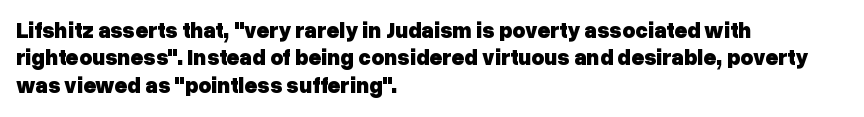
The image shows 22 px bold type, upright; set left-aligned, line spacing 1.24x, normal letter spacing, not underlined.
